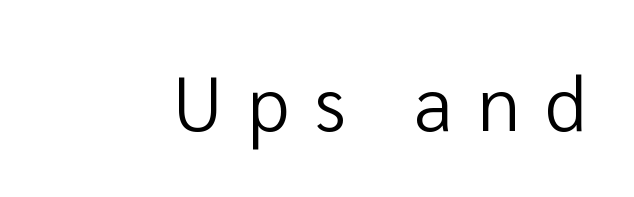
Q: Is the text bold? A: No.
Q: Is the text italic (slanted)? A: No, it is upright.
Q: Is the typeface a serif or a sans-serif typeface? A: Sans-serif.
Q: Is the text underlined? A: No.
Q: Is the spacing between letters normal or unusually wide? A: Unusually wide.
Q: Width (condensed, normal, or wide)? A: Normal.
Q: Stroke contrast? A: Low.
Q: x-height? A: Medium.
Q: Monospaced? A: No.
